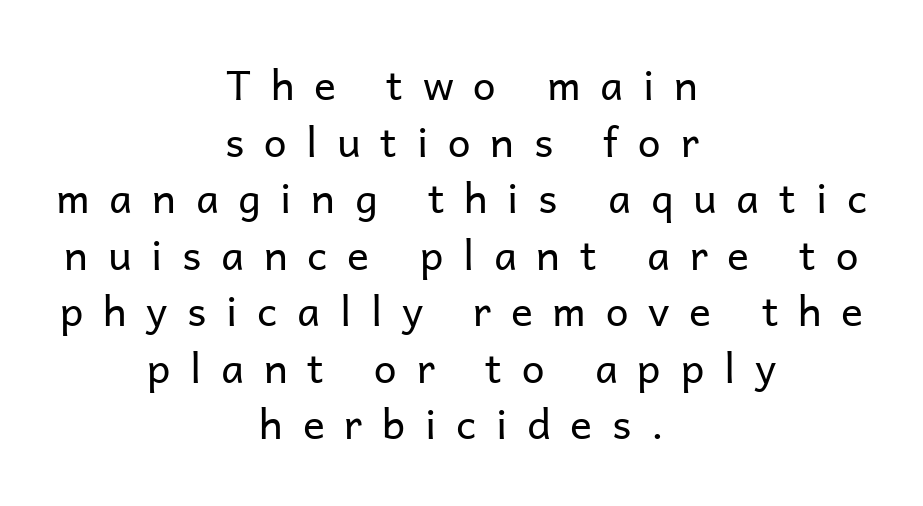
Notice how the stems are strictly vertical — no italics here. Decoration check: the copy has no underline. Is the type heavy? It reads as light-to-regular instead. Serifs: no, the terminals of the letterforms are clean. The face used here is rendered with a markedly widened letterfit.
